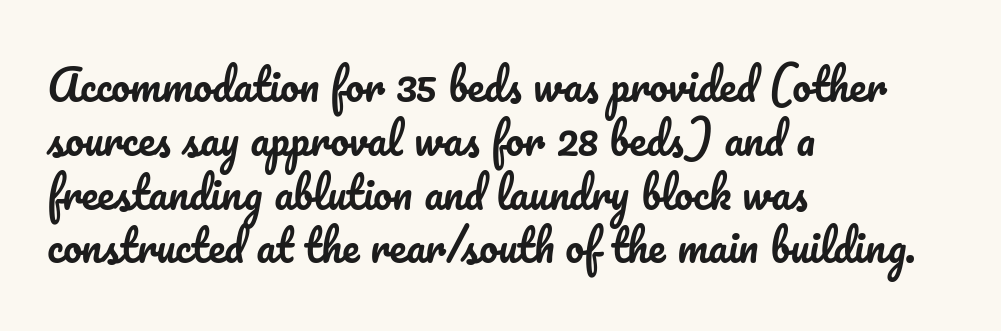
{"width": "normal", "stroke_contrast": "low", "x_height": "small", "monospaced": "no", "underline": "no", "align": "left", "line_spacing": "normal", "line_spacing_ratio": 1.28, "letter_spacing": "normal", "letter_spacing_em": 0.0, "glyph_px": 42}
